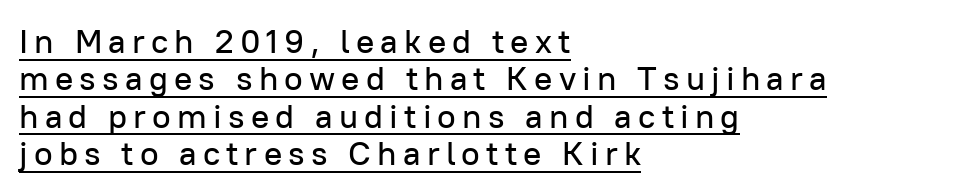
The image shows 34 px sans-serif type, upright; set left-aligned, tight line spacing (1.1x), underlined; low stroke contrast and a medium x-height.
